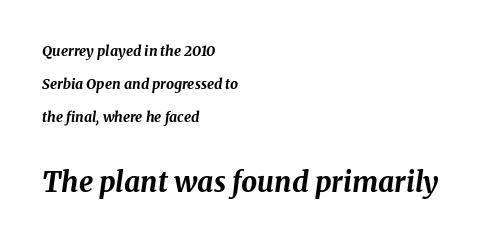
Q: Is the text bold? A: Yes.
Q: Is the text italic (slanted)? A: Yes, it leans right by about 8 degrees.
Q: Is the text underlined? A: No.
Q: How is the paragraph aligned? A: Left-aligned.
Q: Is the spacing between letters normal or unusually wide? A: Normal.
Q: Is the spacing between lines tight, normal or loose? A: Loose.
Q: Which block of text is set in a larger size, the first (top) or the second (bottom)? A: The second (bottom) one.
Q: Width (condensed, normal, or wide)? A: Normal.
Q: Stroke contrast? A: Medium.
Q: x-height? A: Medium.
Q: Monospaced? A: No.
